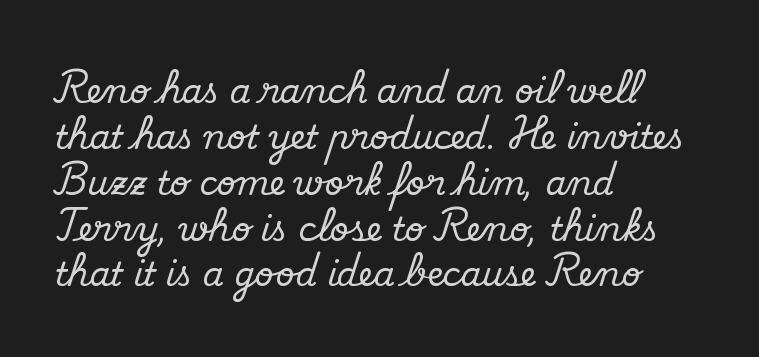
In terms of leading, this rendering sits right in the middle. Short and long lines alike share a common starting point at left. The passage shown is typeset with a serif family. This sample has the flowing, uneven cadence of proportional lettering. Anything drawn beneath the words? Only blank space.
